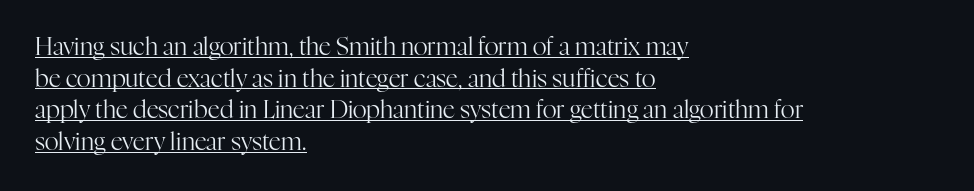
The image shows 24 px text type, upright; set left-aligned, normal line spacing (1.32x), normal letter spacing, underlined.
